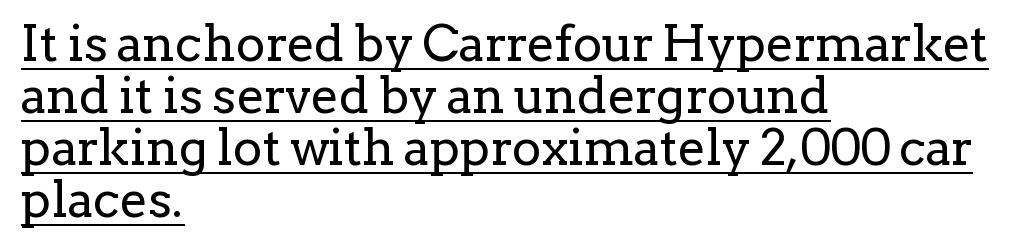
Q: Is the text bold? A: No.
Q: Is the text italic (slanted)? A: No, it is upright.
Q: Is the typeface a serif or a sans-serif typeface? A: Serif.
Q: Is the text underlined? A: Yes.
Q: How is the paragraph aligned? A: Left-aligned.
Q: Is the spacing between letters normal or unusually wide? A: Normal.
Q: Is the spacing between lines tight, normal or loose? A: Tight.
Q: Width (condensed, normal, or wide)? A: Normal.
Q: Stroke contrast? A: Low.
Q: x-height? A: Medium.
Q: Monospaced? A: No.
